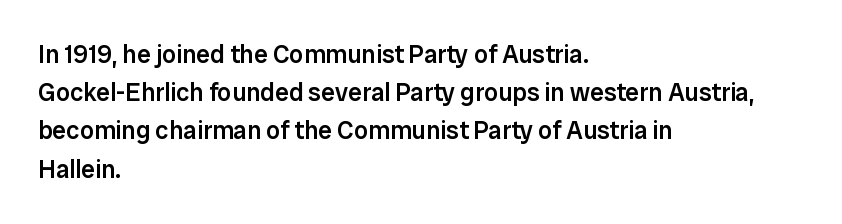
{"italic": "no", "bold": "semi", "underline": "no", "align": "left", "line_spacing": "normal", "line_spacing_ratio": 1.53, "letter_spacing": "normal", "letter_spacing_em": 0.0, "glyph_px": 25}
